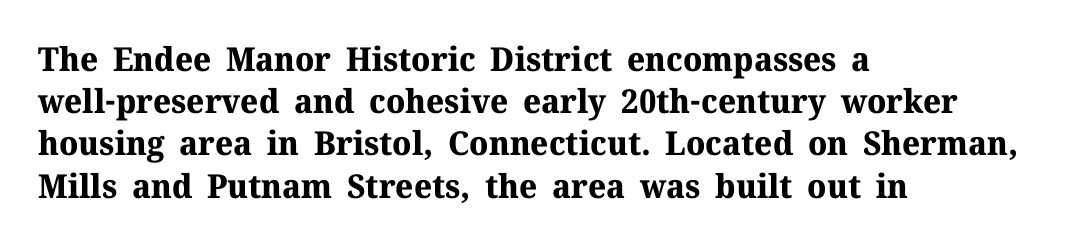
These lines keep a tight, regular rhythm from letter to letter. The space beneath each line is pristine and unruled. No italicization has been applied; the sample stays upright. These words are printed bold, with thick strokes throughout. The rows are spaced the way most documents space them. Looks like regular typesetting: each glyph gets only the width it needs.
